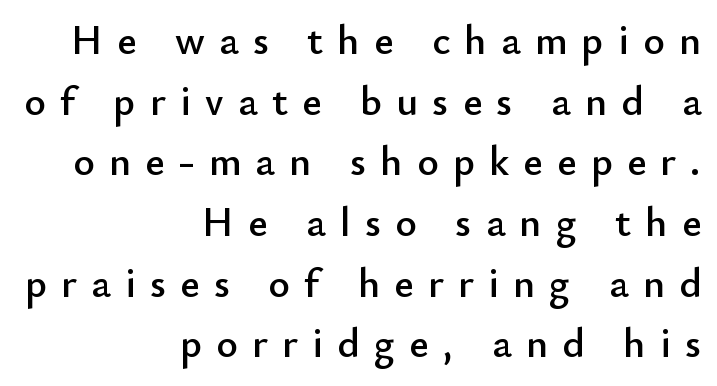
A typesetter would call this heavily tracked-out type. A roman cut, with each character standing at attention. Vertical spacing — default. Proportional: the letters do not fall into vertical columns.
